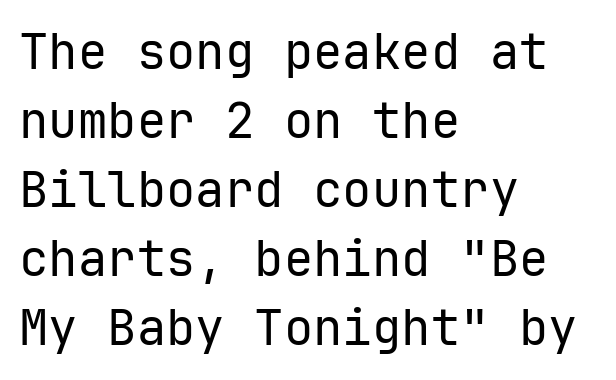
The image shows 49 px regular-weight sans-serif type, upright; set left-aligned, normal line spacing (1.41x), normal letter spacing, not underlined; low stroke contrast and a medium x-height.
